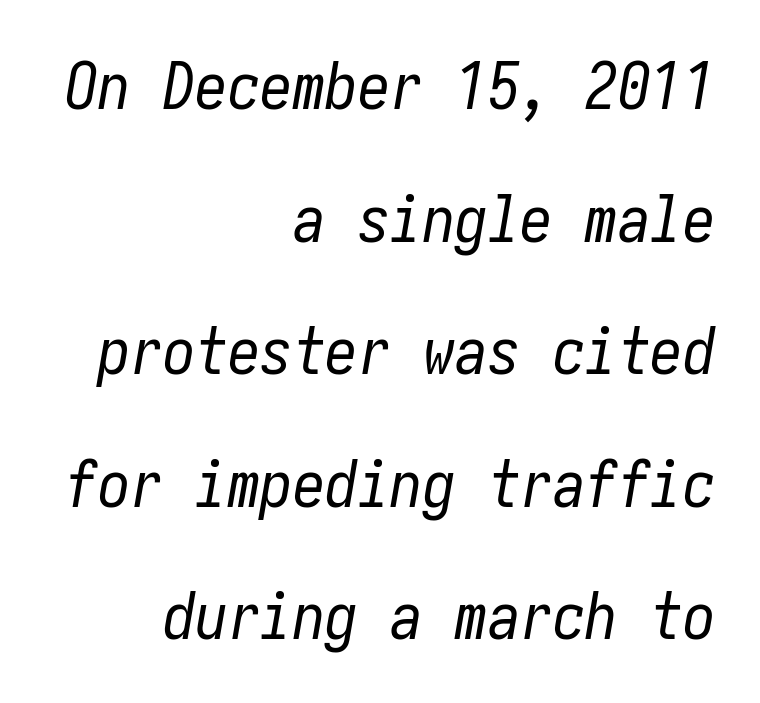
Q: Is the text bold? A: No.
Q: Is the text italic (slanted)? A: Yes, it leans right by about 10 degrees.
Q: Is the text underlined? A: No.
Q: How is the paragraph aligned? A: Right-aligned.
Q: Is the spacing between letters normal or unusually wide? A: Normal.
Q: Is the spacing between lines tight, normal or loose? A: Loose.
Q: Width (condensed, normal, or wide)? A: Condensed.
Q: Stroke contrast? A: Low.
Q: x-height? A: Medium.
